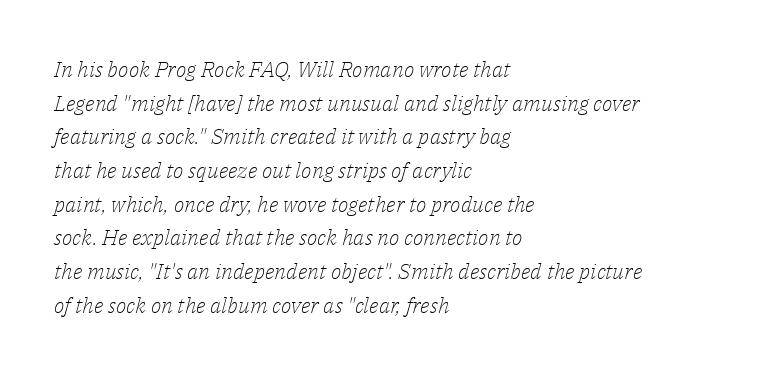
Short and long lines alike share a common starting point at left. Whoever set this chose a conventional vertical rhythm. The cut favours lightness, reaching ordinary text weight at its darkest. Observe the lean: these are italic letterforms. Compared with typical body copy, the letter spacing here is the same.
